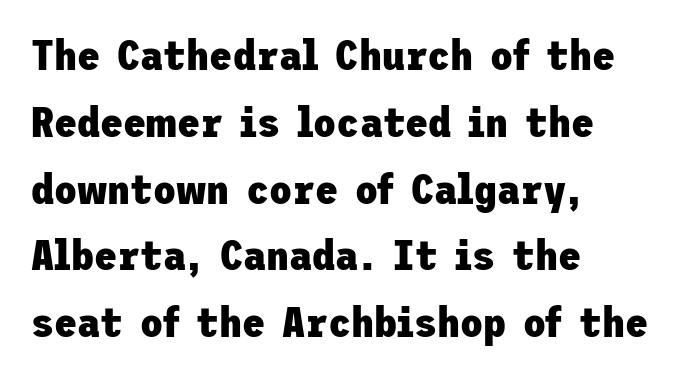
Regular leading. Quick note: underline off. This is heavy type, rendered in bold. Rendered with straight, roman letterforms.
